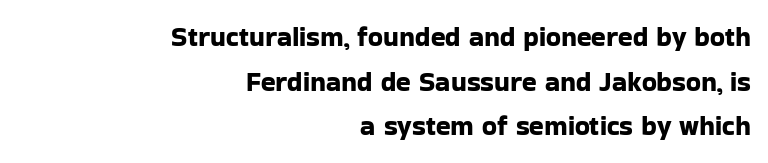
The passage shown is not underscored anywhere. Words appear dense and cohesive because spacing is normal. The typesetter chose a ragged-left arrangement here. Ascenders rise straight up at ninety degrees. Leading: standard.
